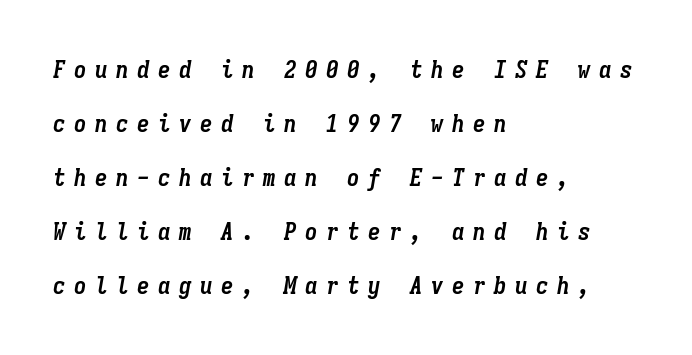
There is plenty of visible air inserted between adjacent glyphs. An italicized treatment has been applied to the whole sample. The lines are quadded left. The rendering uses a bold face; every stroke is thick and dark.
